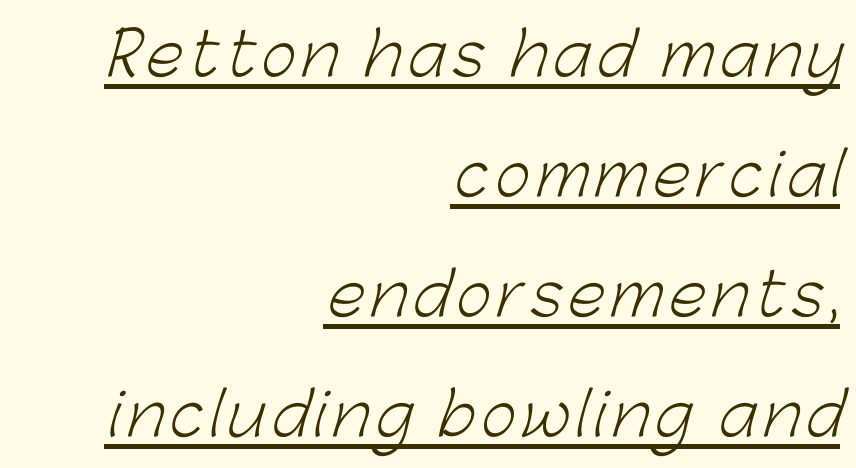
Q: Is the text bold? A: No.
Q: Is the typeface a serif or a sans-serif typeface? A: Sans-serif.
Q: Is the text underlined? A: Yes.
Q: How is the paragraph aligned? A: Right-aligned.
Q: Is the spacing between lines tight, normal or loose? A: Loose.
Q: Width (condensed, normal, or wide)? A: Normal.
Q: Stroke contrast? A: Low.
Q: x-height? A: Medium.
Q: Monospaced? A: No.
